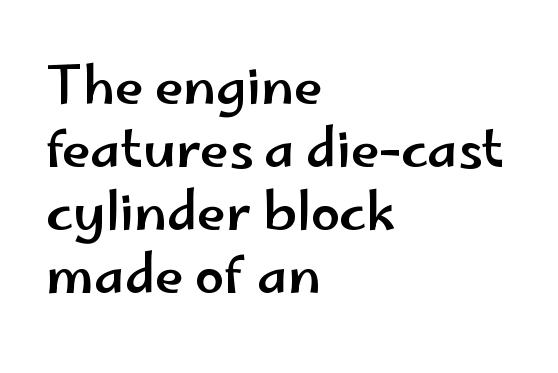
{"serif": "no", "italic": "no", "width": "wide", "stroke_contrast": "low", "x_height": "small", "monospaced": "no", "underline": "no", "align": "left", "line_spacing_ratio": 1.21, "letter_spacing": "normal", "letter_spacing_em": 0.0, "glyph_px": 52}
